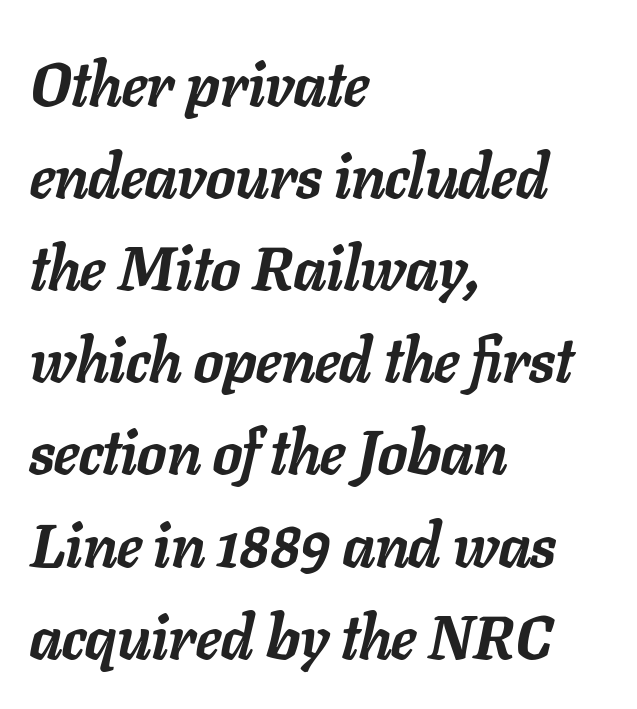
Q: Is the text bold? A: Yes.
Q: Is the text italic (slanted)? A: Yes, it leans right by about 11 degrees.
Q: Is the text underlined? A: No.
Q: How is the paragraph aligned? A: Left-aligned.
Q: Is the spacing between letters normal or unusually wide? A: Normal.
Q: Is the spacing between lines tight, normal or loose? A: Normal.
Q: Width (condensed, normal, or wide)? A: Normal.
Q: Stroke contrast? A: Low.
Q: x-height? A: Medium.
Q: Monospaced? A: No.
